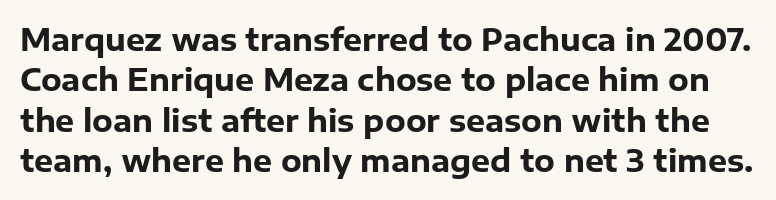
Q: Is the text bold? A: Yes.
Q: Is the text italic (slanted)? A: No, it is upright.
Q: Is the typeface a serif or a sans-serif typeface? A: Sans-serif.
Q: Is the text underlined? A: No.
Q: Is the spacing between letters normal or unusually wide? A: Normal.
Q: Is the spacing between lines tight, normal or loose? A: Normal.
Q: Width (condensed, normal, or wide)? A: Normal.
Q: Stroke contrast? A: Low.
Q: x-height? A: Medium.
Q: Monospaced? A: No.
